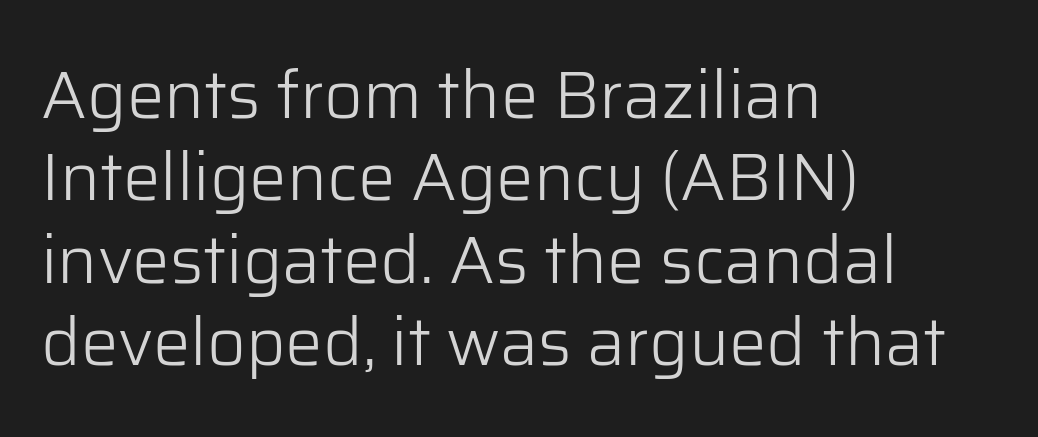
{"serif": "no", "italic": "no", "bold": "no", "weight": "light", "width": "normal", "stroke_contrast": "low", "x_height": "medium", "monospaced": "no", "underline": "no", "align": "left", "line_spacing_ratio": 1.23, "letter_spacing": "normal", "letter_spacing_em": 0.0, "glyph_px": 67}
